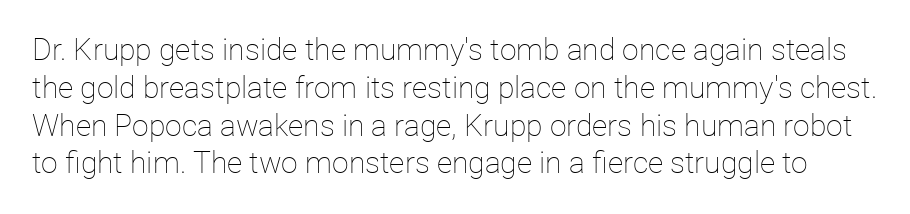
Type without underlining. This is not heavy type; no bold has been used. No extra tracking has been applied to these lines. Designer's note — italics off, roman on. Does the leading feel generous? No, just average.
